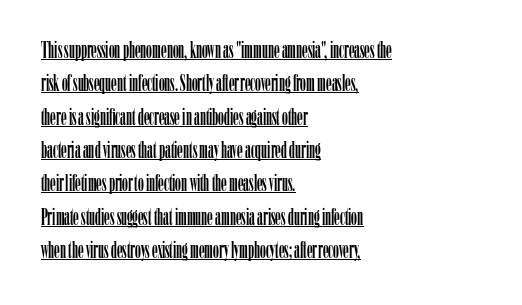
Q: Is the text italic (slanted)? A: No, it is upright.
Q: Is the text underlined? A: Yes.
Q: How is the paragraph aligned? A: Left-aligned.
Q: Is the spacing between letters normal or unusually wide? A: Normal.
Q: Is the spacing between lines tight, normal or loose? A: Normal.
